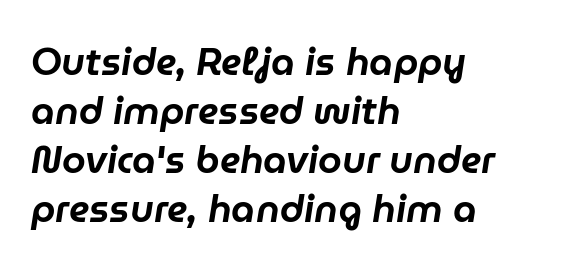
The image shows 38 px text type, italic (leaning right); set left-aligned, normal line spacing (1.29x), normal letter spacing, not underlined; low stroke contrast and a medium x-height.
